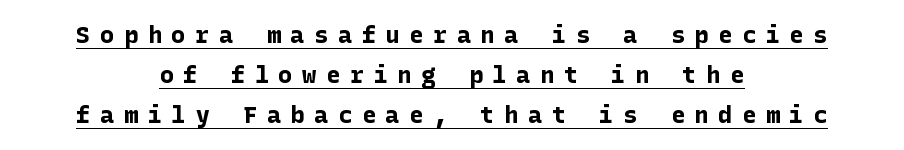
Q: Is the text bold? A: Yes.
Q: Is the text italic (slanted)? A: No, it is upright.
Q: Is the text underlined? A: Yes.
Q: How is the paragraph aligned? A: Centered.
Q: Is the spacing between letters normal or unusually wide? A: Unusually wide.
Q: Is the spacing between lines tight, normal or loose? A: Normal.
